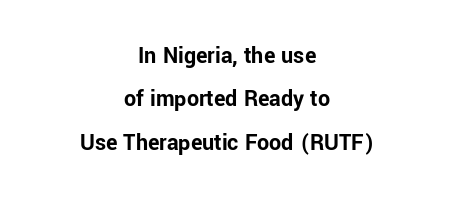
{"italic": "no", "bold": "yes", "underline": "no", "align": "center", "line_spacing_ratio": 1.81, "letter_spacing": "normal", "letter_spacing_em": 0.0, "glyph_px": 24}
